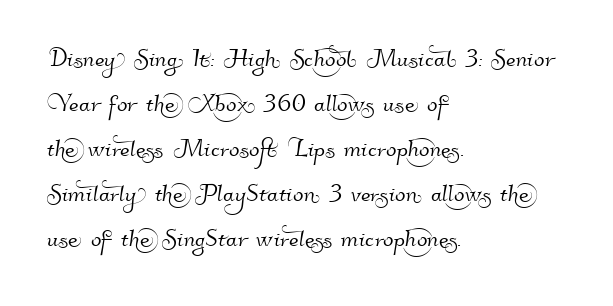
{"serif": "no", "width": "normal", "stroke_contrast": "high", "x_height": "small", "monospaced": "no", "underline": "no", "align": "left", "line_spacing": "normal", "line_spacing_ratio": 1.45, "letter_spacing": "normal", "letter_spacing_em": 0.0, "glyph_px": 31}
